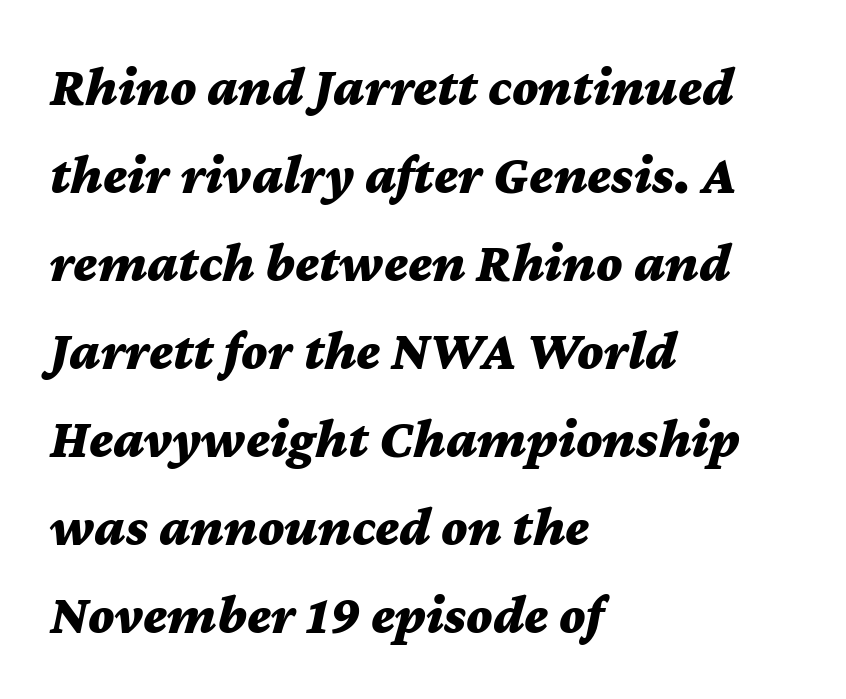
The image shows 55 px bold, wide type, italic (leaning right); set left-aligned, normal line spacing (1.6x), normal letter spacing, not underlined; medium stroke contrast and a medium x-height.
